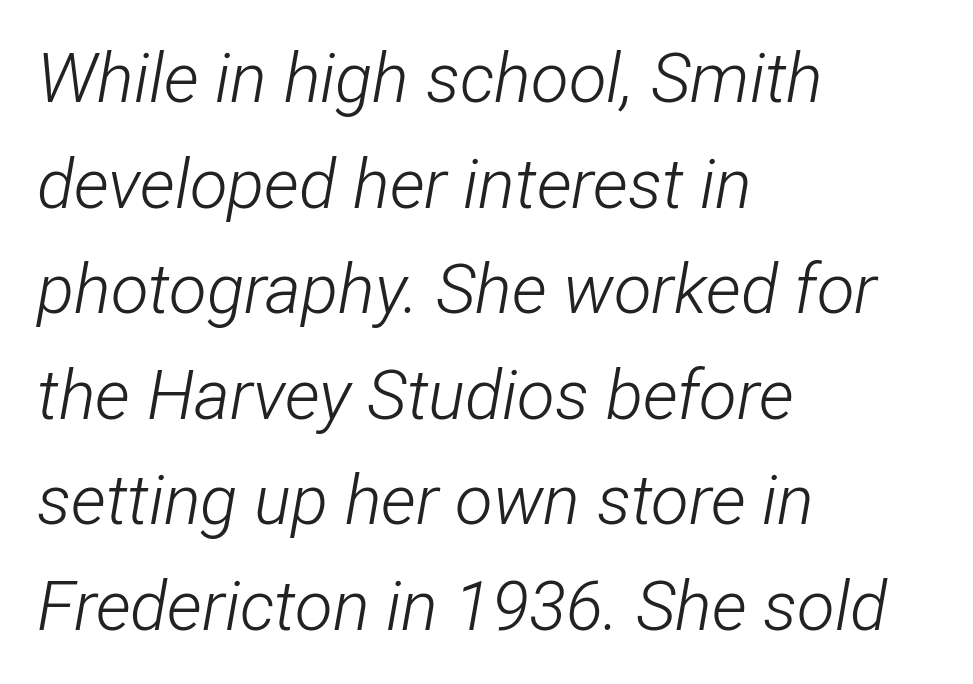
{"italic": "yes", "lean": "right", "slant_degrees": 12, "bold": "no", "weight": "light", "width": "condensed", "stroke_contrast": "low", "x_height": "medium", "monospaced": "no", "underline": "no", "align": "left", "line_spacing": "normal", "line_spacing_ratio": 1.53, "letter_spacing": "normal", "letter_spacing_em": 0.0, "glyph_px": 69}
